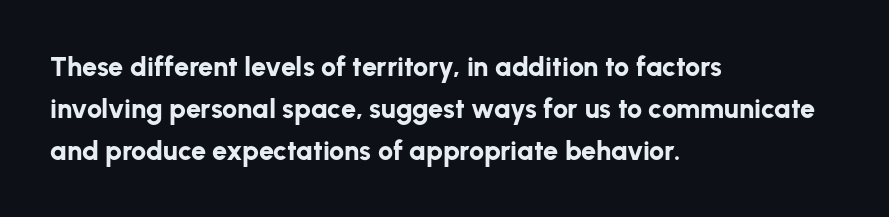
The image shows 27 px bold type, upright; set left-aligned, normal line spacing (1.55x), normal letter spacing, not underlined.
